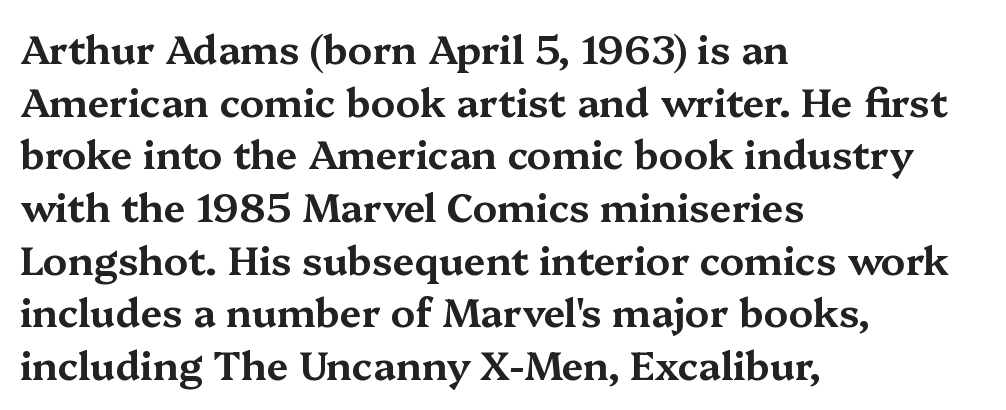
The line-height multiplier appears to be the usual default. The passage shown is typed in a proportional face where columns would drift. The space beneath each line is pristine and unruled. Check where the strokes stop: tiny serifs finish them off. Each word holds together tightly as a unit, with standard inter-letter gaps.
